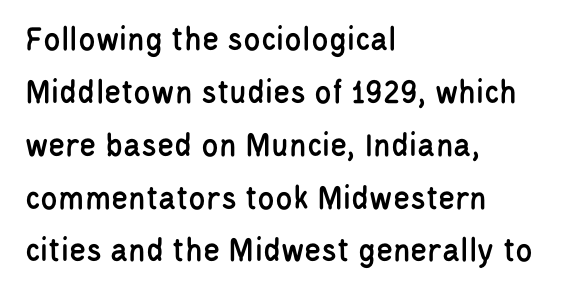
Leftover space on each line is placed entirely after the last word. Honestly, there is no underline to notice here at all. You could not count columns in this text — the font is proportionally spaced. Classification — sans serif. This is roman type, the default non-slanted kind.
